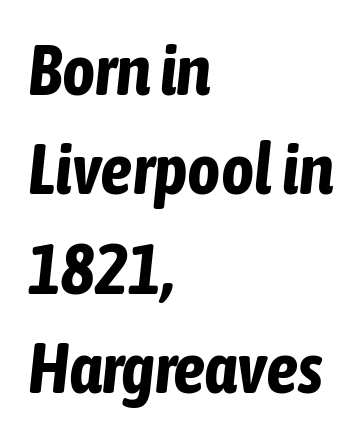
Q: Is the text bold? A: Yes.
Q: Is the text italic (slanted)? A: Yes, it leans right by about 6 degrees.
Q: Is the text underlined? A: No.
Q: How is the paragraph aligned? A: Left-aligned.
Q: Is the spacing between letters normal or unusually wide? A: Normal.
Q: Is the spacing between lines tight, normal or loose? A: Normal.
Q: Width (condensed, normal, or wide)? A: Condensed.
Q: Stroke contrast? A: Low.
Q: x-height? A: Medium.
Q: Monospaced? A: No.
